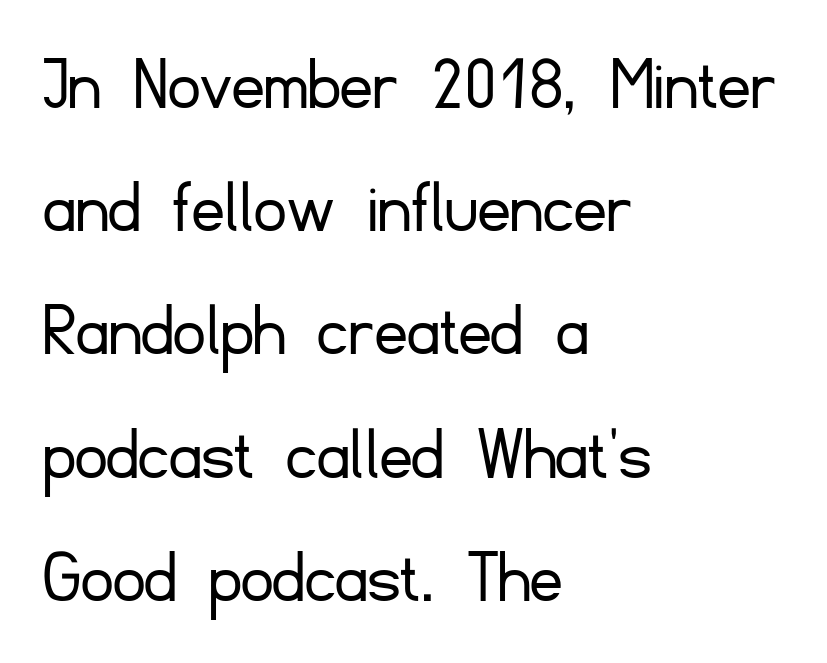
The image shows 79 px light sans-serif type, upright; set left-aligned, normal line spacing (1.56x), normal letter spacing, not underlined; low stroke contrast and a small x-height.
